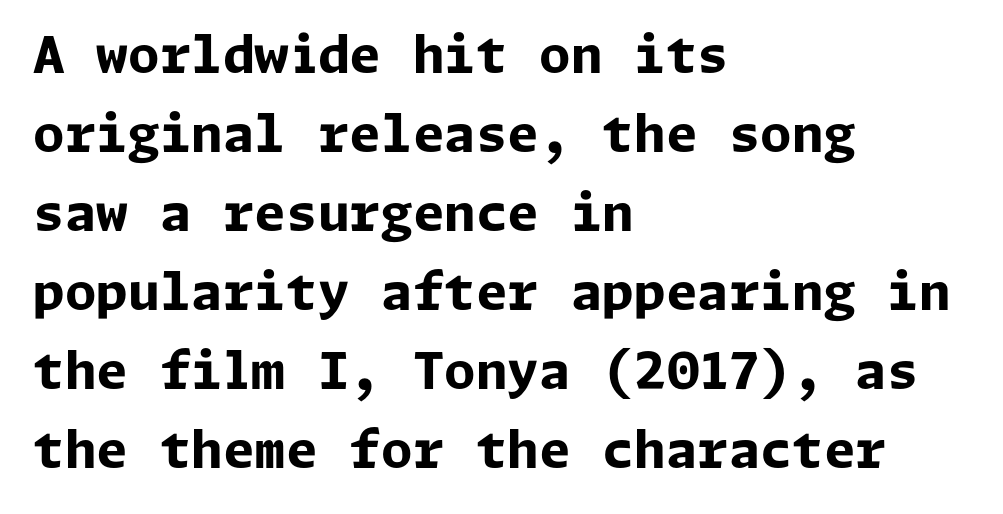
{"serif": "no", "italic": "no", "bold": "yes", "weight": "bold", "width": "normal", "stroke_contrast": "low", "x_height": "medium", "underline": "no", "align": "left", "line_spacing": "normal", "line_spacing_ratio": 1.55, "letter_spacing": "normal", "letter_spacing_em": 0.0, "glyph_px": 51}
